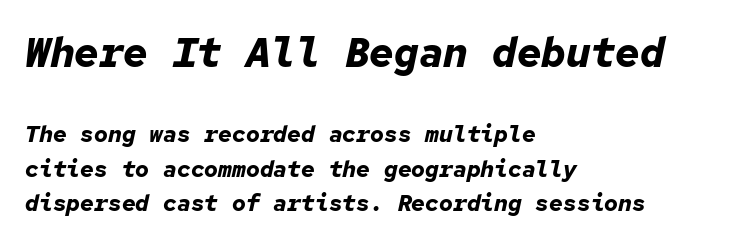
{"italic": "yes", "lean": "right", "slant_degrees": 12, "bold": "yes", "weight": "bold", "width": "normal", "stroke_contrast": "low", "x_height": "medium", "monospaced": "yes", "underline": "no", "align": "left", "line_spacing": "normal", "line_spacing_ratio": 1.48, "letter_spacing": "normal", "letter_spacing_em": 0.0, "larger_block": "first", "size_ratio": 1.78, "glyph_px": 41}
